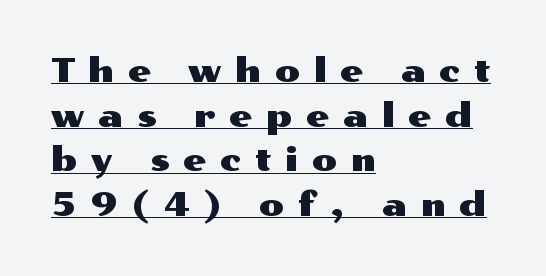
{"serif": "no", "italic": "no", "width": "wide", "stroke_contrast": "medium", "x_height": "medium", "monospaced": "no", "underline": "yes", "align": "left", "line_spacing": "normal", "line_spacing_ratio": 1.35, "letter_spacing": "wide", "letter_spacing_em": 0.41, "glyph_px": 33}
